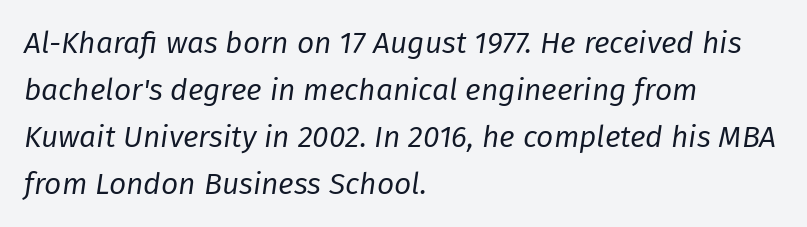
The strokes are not fattened; the text isn't bold. Note the varied advance widths — an 'i' is clearly narrower than an 'm'. Leading: standard. Rule under the text: the space is simply empty. Posture: slanted. Does extra space separate the letters? No, they use regular spacing.
